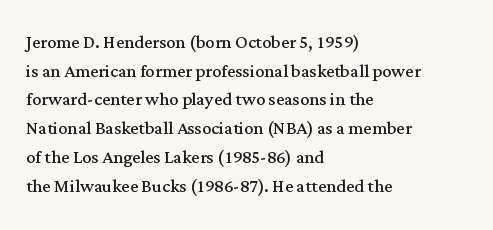
Q: Is the text bold? A: No.
Q: Is the text italic (slanted)? A: No, it is upright.
Q: Is the text underlined? A: No.
Q: How is the paragraph aligned? A: Left-aligned.
Q: Is the spacing between letters normal or unusually wide? A: Normal.
Q: Is the spacing between lines tight, normal or loose? A: Normal.
